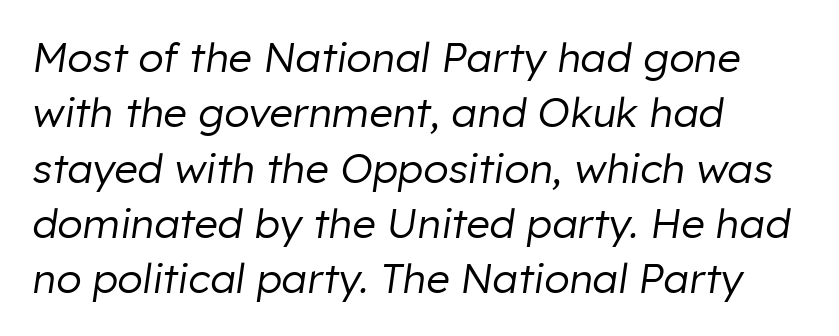
{"italic": "yes", "lean": "right", "slant_degrees": 8, "bold": "no", "weight": "regular", "width": "normal", "stroke_contrast": "low", "x_height": "medium", "monospaced": "no", "underline": "no", "align": "left", "line_spacing": "normal", "line_spacing_ratio": 1.35, "letter_spacing": "normal", "letter_spacing_em": 0.0, "glyph_px": 41}
